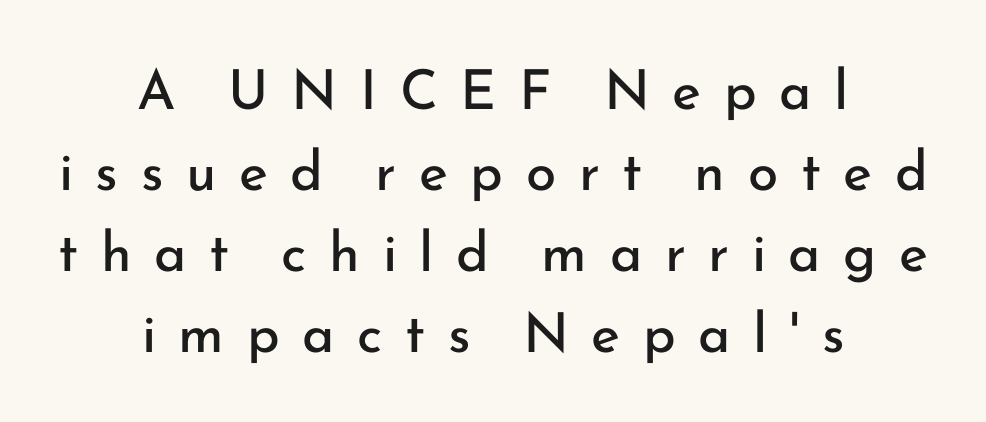
The image shows 55 px regular-weight sans-serif type, upright; set centered, normal line spacing (1.47x), unusually wide letter spacing (+0.41 em), not underlined; low stroke contrast and a small x-height.
